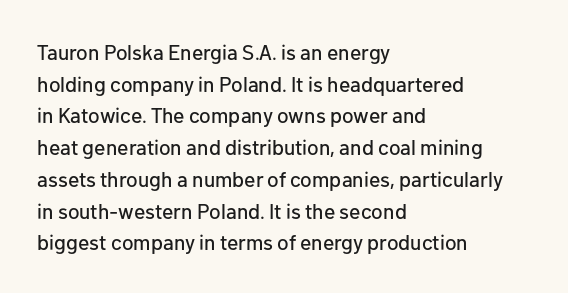
{"italic": "no", "underline": "no", "align": "left", "line_spacing": "normal", "line_spacing_ratio": 1.51, "letter_spacing": "normal", "letter_spacing_em": 0.0, "glyph_px": 21}
